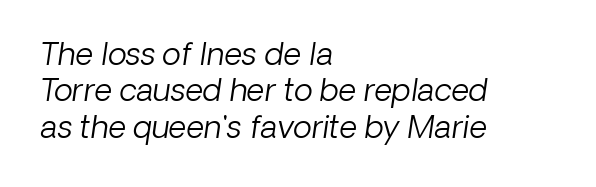
Stroke thickness stays within the range of a standard reading face or lighter. Notice how the passage keeps a crisp vertical edge on the left only. Tracking here is standard; glyphs follow each other at the usual distance. A typesetter would call this proportional, since set widths differ per character. Are there feet on the stems? There aren't — it's a sans. The strip under each line holds only bare page.
